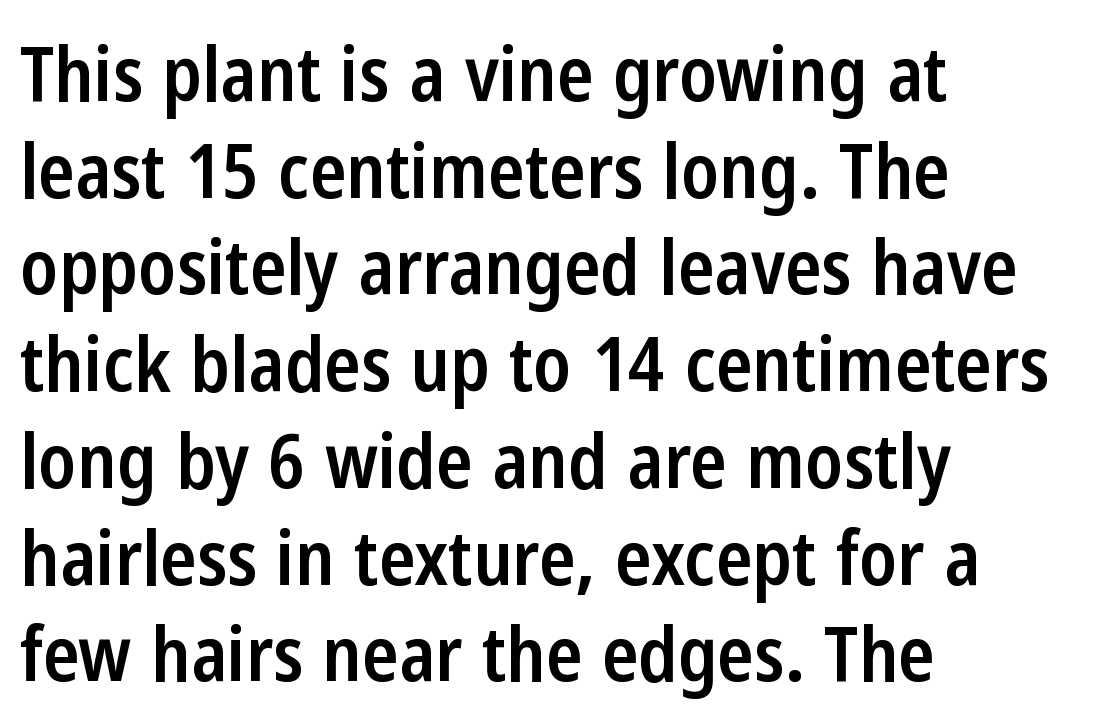
Q: Is the text bold? A: Semi-bold.
Q: Is the text italic (slanted)? A: No, it is upright.
Q: Is the typeface a serif or a sans-serif typeface? A: Sans-serif.
Q: Is the text underlined? A: No.
Q: How is the paragraph aligned? A: Left-aligned.
Q: Is the spacing between letters normal or unusually wide? A: Normal.
Q: Is the spacing between lines tight, normal or loose? A: Normal.
Q: Width (condensed, normal, or wide)? A: Condensed.
Q: Stroke contrast? A: Low.
Q: x-height? A: Medium.
Q: Monospaced? A: No.
